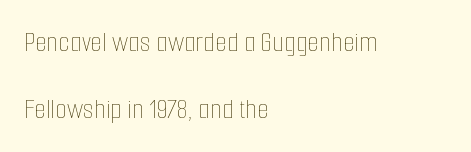
Rows of type keep a wide berth in the vertical direction. Is the block centered? No — it sits flush against the left margin. Words appear dense and cohesive because spacing is normal. The typeface has the unassuming heft of standard copy or less. You can tell it's not italic because the verticals are truly vertical. Plain, unruled lines of type.
